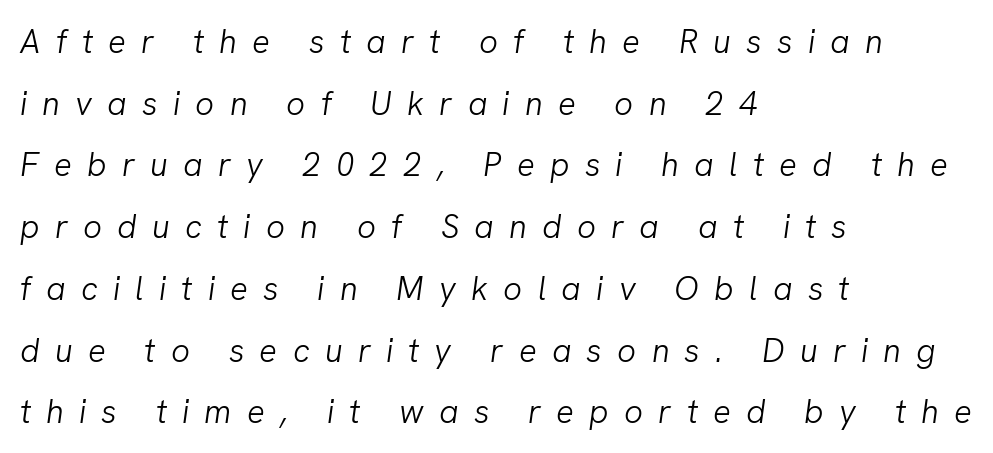
The image shows 33 px light type, italic (leaning right); set left-aligned, line spacing 1.87x, unusually wide letter spacing (+0.46 em), not underlined; low stroke contrast and a medium x-height.
